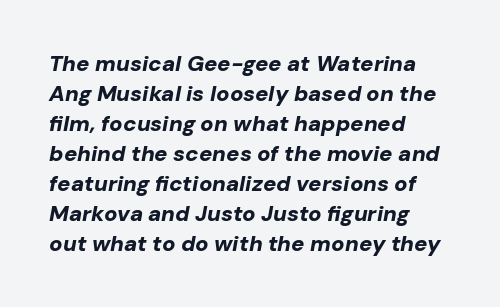
Q: Is the text bold? A: Yes.
Q: Is the text italic (slanted)? A: Yes, it leans right by about 10 degrees.
Q: Is the text underlined? A: No.
Q: How is the paragraph aligned? A: Left-aligned.
Q: Is the spacing between letters normal or unusually wide? A: Normal.
Q: Is the spacing between lines tight, normal or loose? A: Normal.
